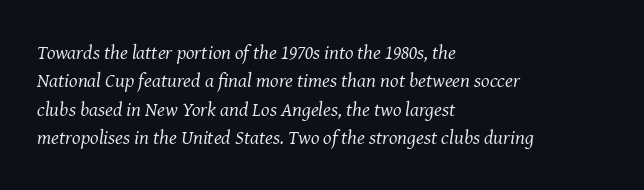
Any mark beneath the type? The region is blank. The designer left line spacing at the default. Is the type heavy? It reads as light-to-regular instead. The whole block is typeset with a tilt.
